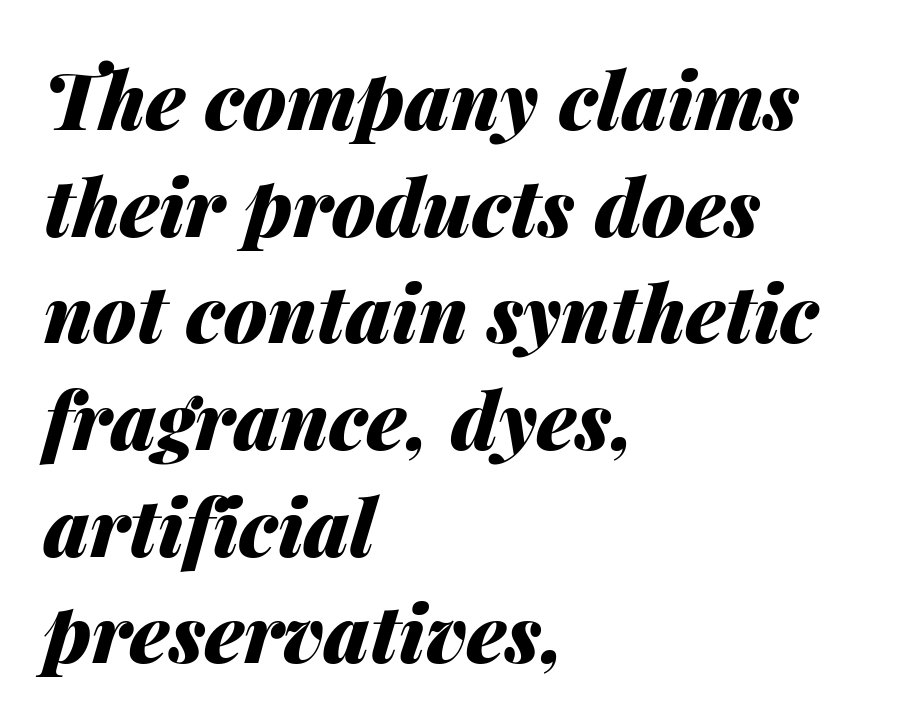
The passage shown is typed in a proportional face where columns would drift. Leading matches the norm, producing a regular column. A classic flush-left, rag-right setting is used for this passage. The whole block is typeset with a tilt. This rendering leaves character spacing at its baseline value. Heavy, bold letterforms.
